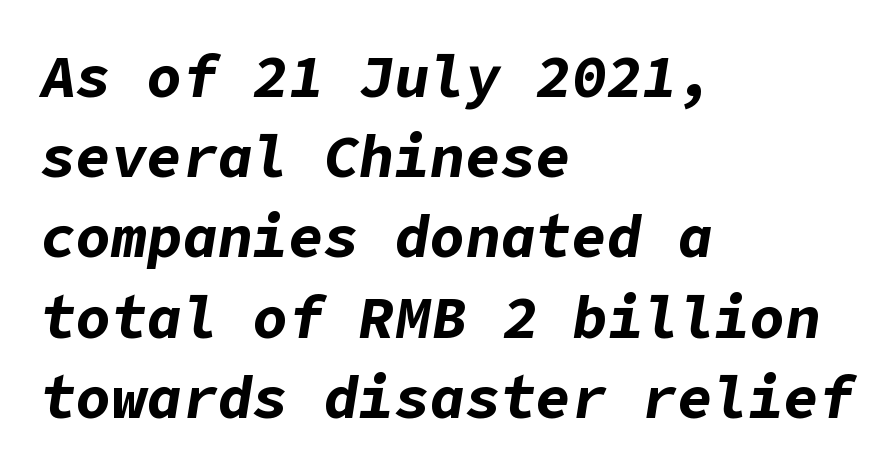
Q: Is the text bold? A: Yes.
Q: Is the text italic (slanted)? A: Yes, it leans right by about 9 degrees.
Q: Is the text underlined? A: No.
Q: How is the paragraph aligned? A: Left-aligned.
Q: Is the spacing between letters normal or unusually wide? A: Normal.
Q: Is the spacing between lines tight, normal or loose? A: Normal.
Q: Width (condensed, normal, or wide)? A: Normal.
Q: Stroke contrast? A: Low.
Q: x-height? A: Medium.
